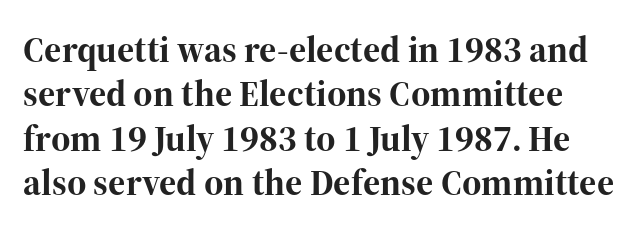
A dark, heavy texture on the line: the type is bold. No word sits above an underline. Designer's note — italics off, roman on. Does the type have serifs? Yes, each stem ends in a small foot. The rendering uses natural spacing where letterforms have individual widths.
